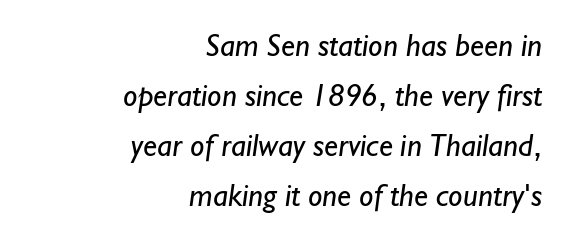
{"serif": "no", "bold": "no", "weight": "regular", "width": "normal", "stroke_contrast": "low", "x_height": "small", "monospaced": "no", "underline": "no", "align": "right", "line_spacing": "normal", "line_spacing_ratio": 1.56, "letter_spacing": "normal", "letter_spacing_em": 0.0, "glyph_px": 32}
